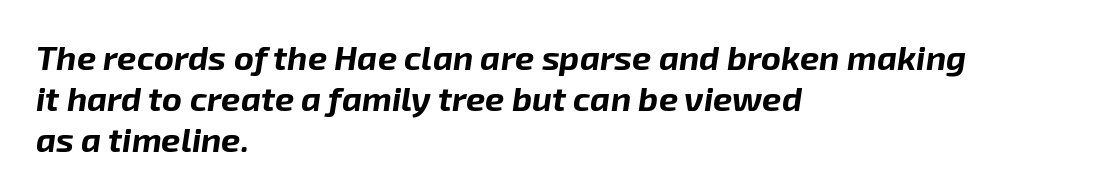
Q: Is the text bold? A: Yes.
Q: Is the text italic (slanted)? A: Yes, it leans right by about 8 degrees.
Q: Is the text underlined? A: No.
Q: How is the paragraph aligned? A: Left-aligned.
Q: Is the spacing between letters normal or unusually wide? A: Normal.
Q: Width (condensed, normal, or wide)? A: Normal.
Q: Stroke contrast? A: Low.
Q: x-height? A: Medium.
Q: Monospaced? A: No.
